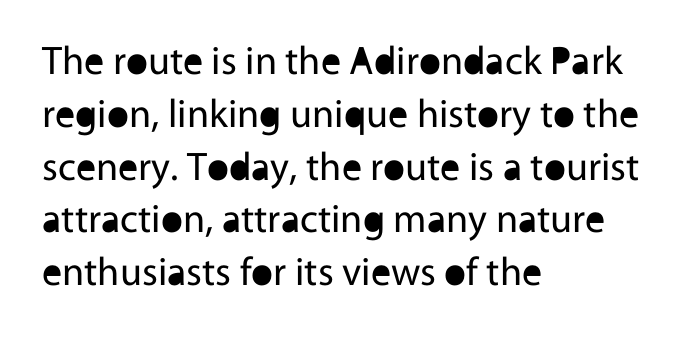
Bare-footed words on every line. Horizontally, the lines are justified to the leading edge only. Heaviness? Minimal to ordinary, like unemphasized prose. Is the letter spacing exaggerated? No — it looks like the ordinary default.
